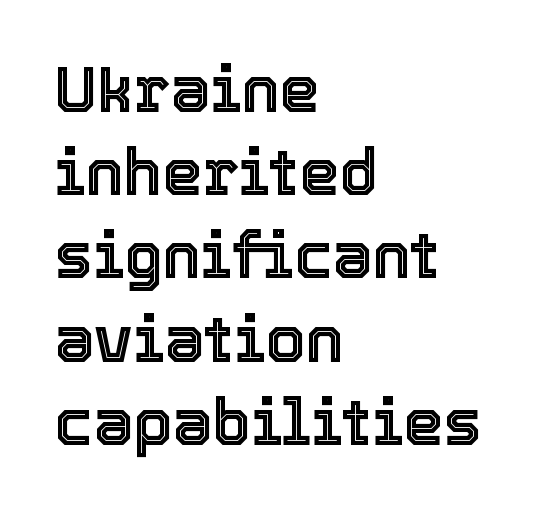
{"italic": "no", "width": "normal", "x_height": "medium", "monospaced": "no", "underline": "no", "align": "left", "line_spacing": "normal", "line_spacing_ratio": 1.3, "letter_spacing": "normal", "letter_spacing_em": 0.0, "glyph_px": 64}
